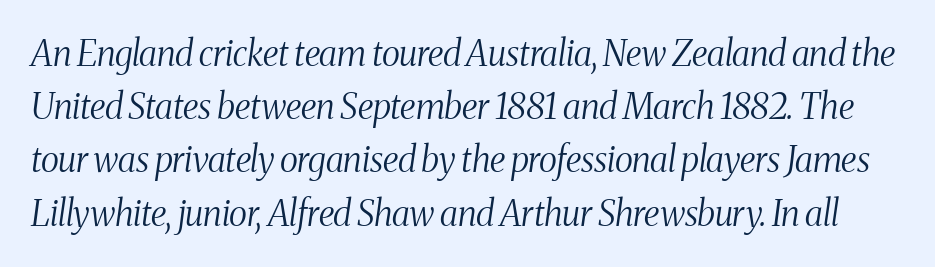
These lines sit exactly where default settings would place them. Do the characters align in a grid? No, the font is proportional. This sample uses plain, unmodified letter spacing. It's the slanting kind of type. To sum up the face: it has serifs.
